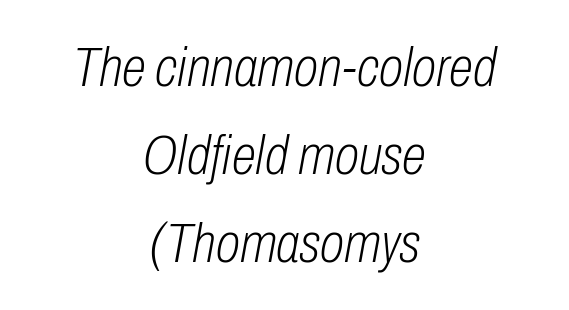
Just letters on the line, the space beneath them empty. There's an unmistakable incline to the writing here. The paragraph has two soft edges and a firm central axis. Normally led — the rows are evenly, conventionally spaced.
